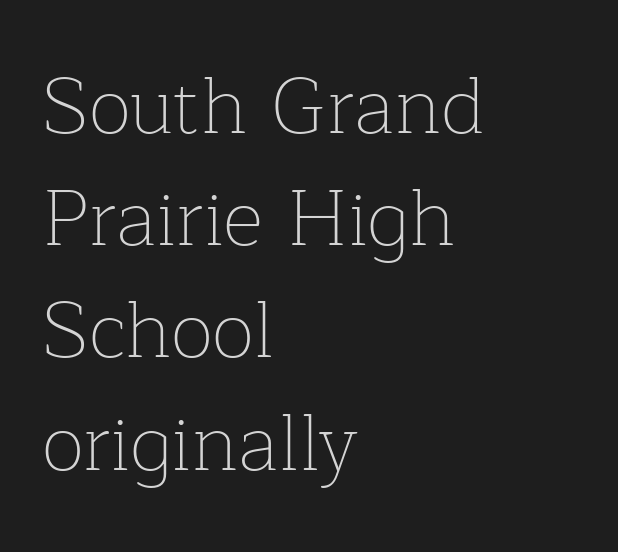
The image shows 79 px thin serif type, upright; set left-aligned, normal line spacing (1.42x), normal letter spacing, not underlined; low stroke contrast and a medium x-height.
